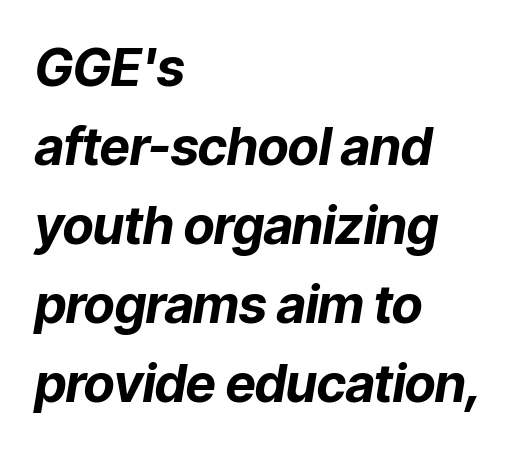
You could not count columns in this text — the font is proportionally spaced. These words are printed bold, with thick strokes throughout. The passage shown stacks its lines at a standard gap. Designer's note — italics engaged.
